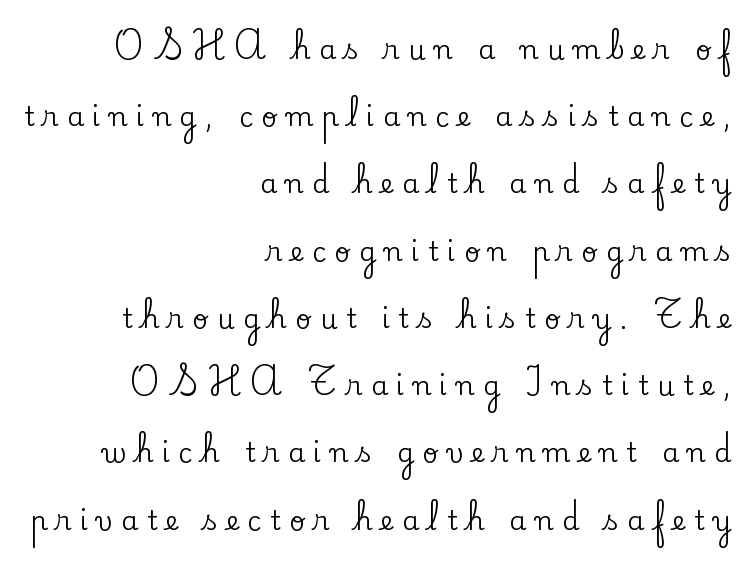
Layout note: lines flush right. Vertically, the passage feels expansive, rows floating well apart. Each row of text sits above clean, open space. This is the regular roman posture of the typeface.
